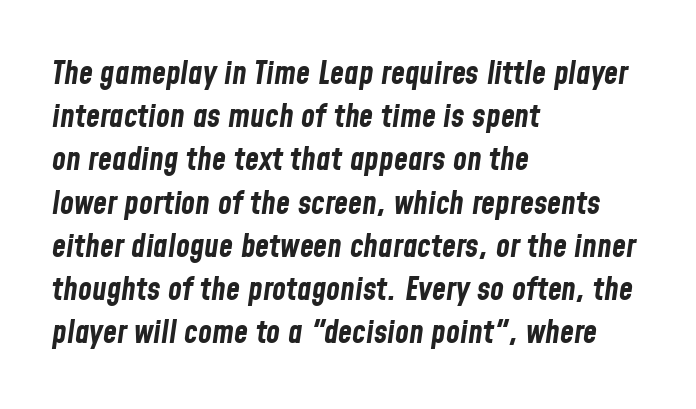
Looks like regular typesetting: each glyph gets only the width it needs. Tracking value appears to be zero — textbook default spacing. Has an underline been added? It has not. Slant detected: the letters are inclined. Summary of weight: heavy, a full bold. How would I describe the line gaps? Plain and ordinary.
